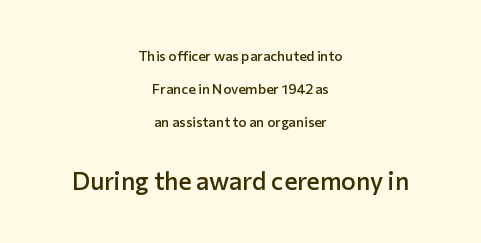
The image shows 25 px text type, upright; set centered, loose line spacing (2.34x), normal letter spacing, not underlined; the second (bottom) block is 1.79x larger.
